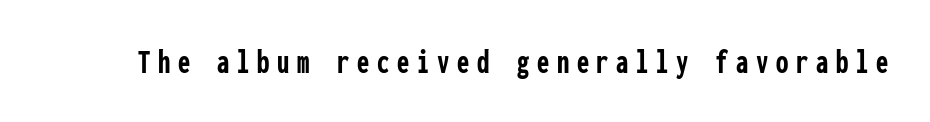
Q: Is the text bold? A: Yes.
Q: Is the text italic (slanted)? A: No, it is upright.
Q: Is the typeface a serif or a sans-serif typeface? A: Sans-serif.
Q: Is the text underlined? A: No.
Q: Is the spacing between letters normal or unusually wide? A: Unusually wide.
Q: Width (condensed, normal, or wide)? A: Condensed.
Q: Stroke contrast? A: Low.
Q: x-height? A: Medium.
Q: Monospaced? A: Yes.
